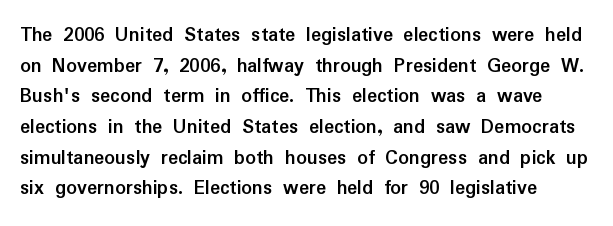
{"italic": "no", "bold": "yes", "underline": "no", "line_spacing": "normal", "line_spacing_ratio": 1.46, "letter_spacing": "normal", "letter_spacing_em": 0.0, "glyph_px": 21}
